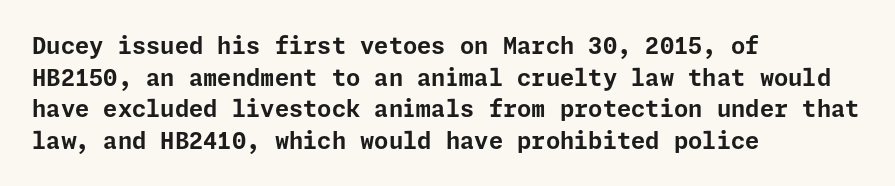
{"italic": "no", "bold": "yes", "underline": "no", "align": "left", "line_spacing": "normal", "line_spacing_ratio": 1.37, "letter_spacing": "normal", "letter_spacing_em": 0.0, "glyph_px": 23}
